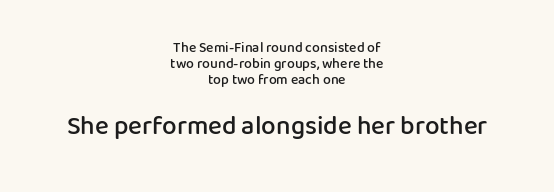
{"italic": "no", "bold": "semi", "underline": "no", "align": "center", "line_spacing": "tight", "line_spacing_ratio": 1.13, "letter_spacing": "normal", "letter_spacing_em": 0.0, "larger_block": "second", "size_ratio": 1.86, "glyph_px": 26}
